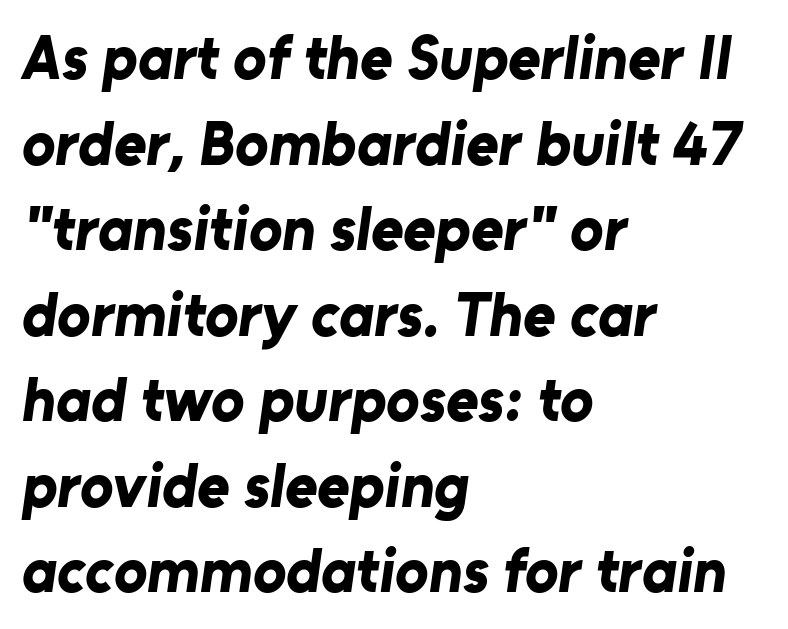
The image shows 62 px bold sans-serif type; set left-aligned, normal line spacing (1.38x), normal letter spacing, not underlined; low stroke contrast and a medium x-height.
